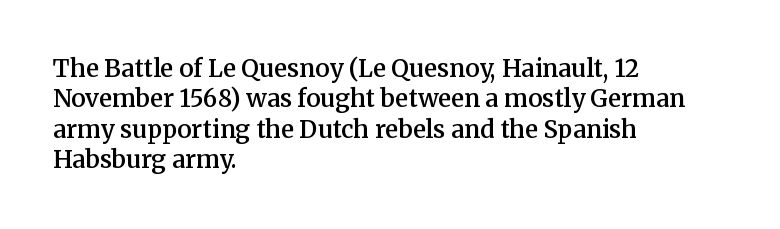
Q: Is the text bold? A: Semi-bold.
Q: Is the text italic (slanted)? A: No, it is upright.
Q: Is the text underlined? A: No.
Q: How is the paragraph aligned? A: Left-aligned.
Q: Is the spacing between letters normal or unusually wide? A: Normal.
Q: Is the spacing between lines tight, normal or loose? A: Normal.
